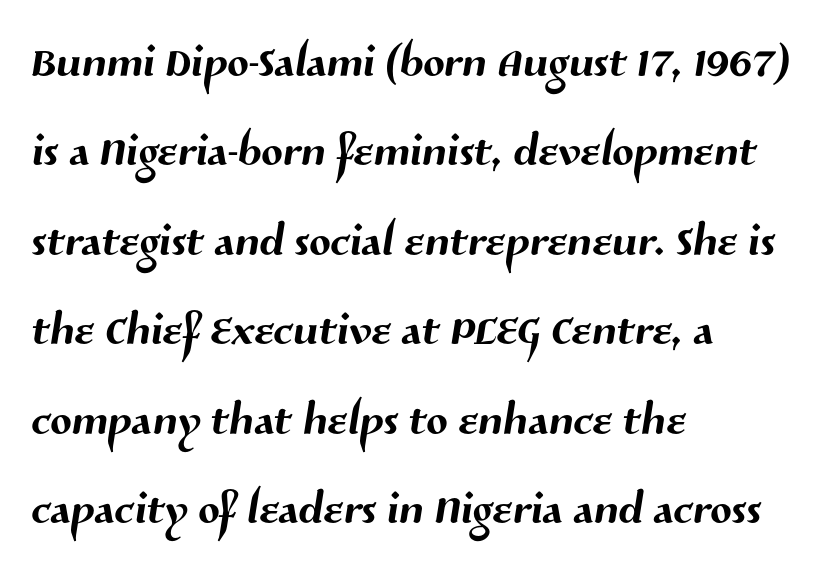
{"serif": "no", "width": "normal", "stroke_contrast": "medium", "x_height": "medium", "monospaced": "no", "underline": "no", "align": "left", "line_spacing": "normal", "line_spacing_ratio": 1.42, "letter_spacing": "normal", "letter_spacing_em": 0.0, "glyph_px": 63}
